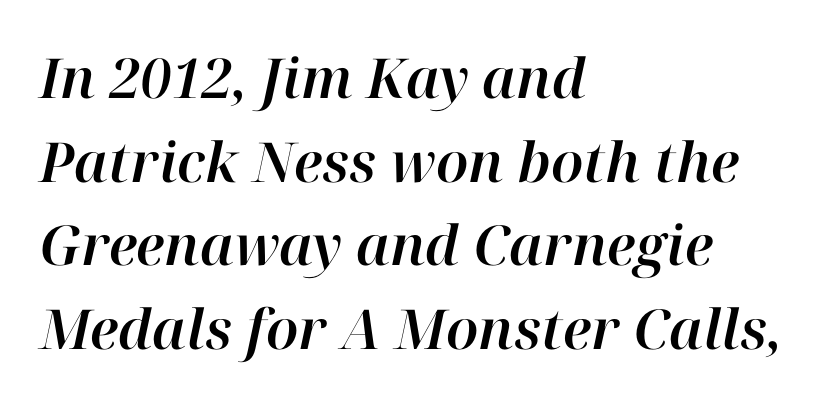
Q: Is the text italic (slanted)? A: Yes, it leans right by about 12 degrees.
Q: Is the text underlined? A: No.
Q: How is the paragraph aligned? A: Left-aligned.
Q: Is the spacing between letters normal or unusually wide? A: Normal.
Q: Is the spacing between lines tight, normal or loose? A: Normal.
Q: Width (condensed, normal, or wide)? A: Normal.
Q: Stroke contrast? A: High.
Q: x-height? A: Medium.
Q: Monospaced? A: No.
